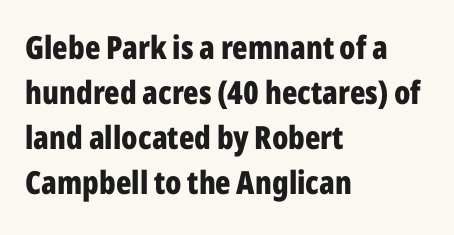
Q: Is the text bold? A: Yes.
Q: Is the text italic (slanted)? A: No, it is upright.
Q: Is the typeface a serif or a sans-serif typeface? A: Sans-serif.
Q: Is the text underlined? A: No.
Q: How is the paragraph aligned? A: Left-aligned.
Q: Is the spacing between letters normal or unusually wide? A: Normal.
Q: Is the spacing between lines tight, normal or loose? A: Normal.
Q: Width (condensed, normal, or wide)? A: Condensed.
Q: Stroke contrast? A: Low.
Q: x-height? A: Medium.
Q: Monospaced? A: No.
